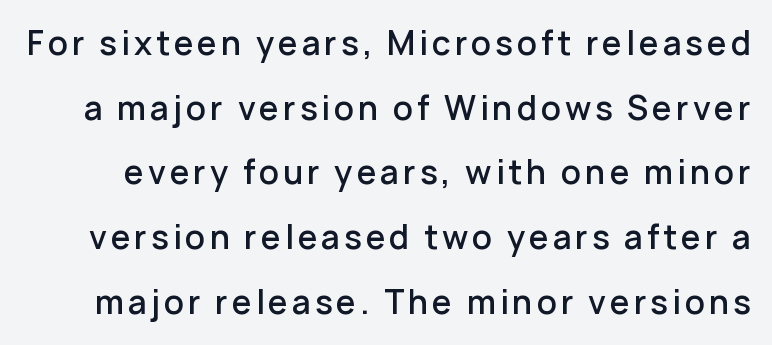
Q: Is the text bold? A: Semi-bold.
Q: Is the text italic (slanted)? A: No, it is upright.
Q: Is the typeface a serif or a sans-serif typeface? A: Sans-serif.
Q: Is the text underlined? A: No.
Q: Is the spacing between lines tight, normal or loose? A: Loose.
Q: Width (condensed, normal, or wide)? A: Normal.
Q: Stroke contrast? A: Low.
Q: x-height? A: Medium.
Q: Monospaced? A: No.
